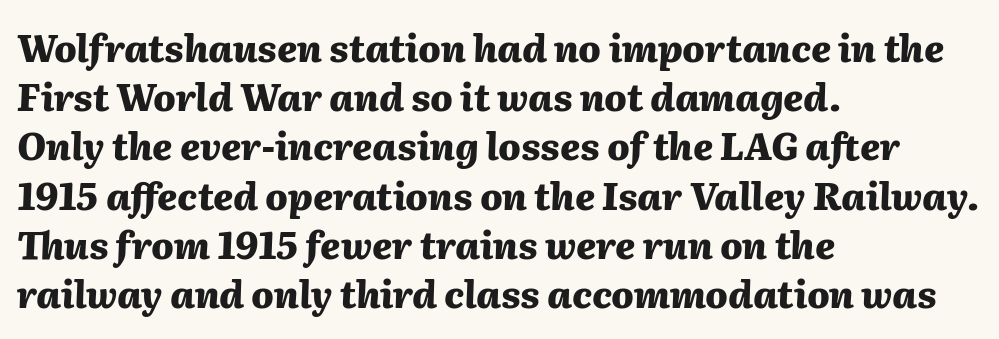
These lines were composed using italics. Honestly, the row spacing looks completely unremarkable. Honestly, there is no underline to notice here at all. Observe the ordinary spacing: letters are neighbours, not strangers. Think of a printed novel: that variable character pitch is what you see here. Teacher's note: observe the even left margin — that is flush-left alignment.
